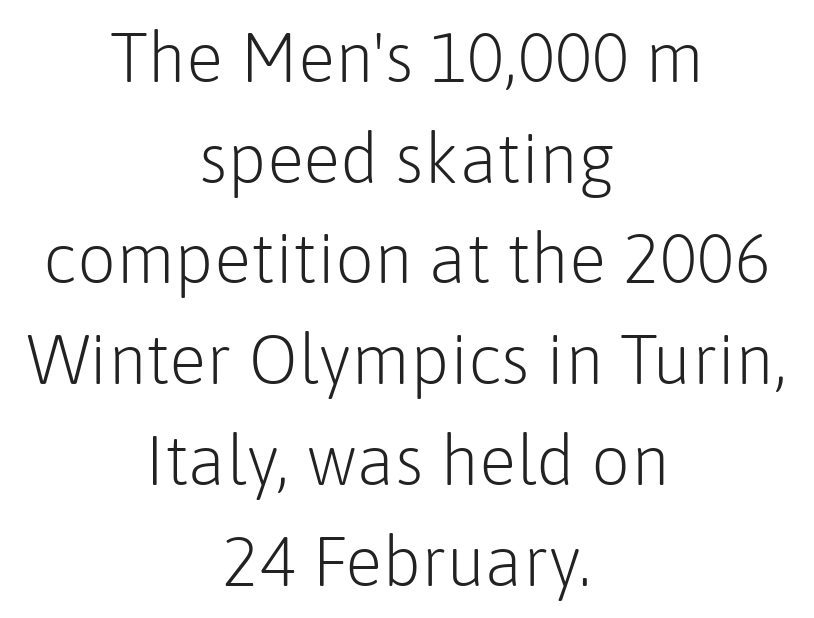
Q: Is the text bold? A: No.
Q: Is the text italic (slanted)? A: No, it is upright.
Q: Is the typeface a serif or a sans-serif typeface? A: Sans-serif.
Q: Is the text underlined? A: No.
Q: How is the paragraph aligned? A: Centered.
Q: Is the spacing between letters normal or unusually wide? A: Normal.
Q: Is the spacing between lines tight, normal or loose? A: Normal.
Q: Width (condensed, normal, or wide)? A: Normal.
Q: Stroke contrast? A: Low.
Q: x-height? A: Medium.
Q: Monospaced? A: No.
